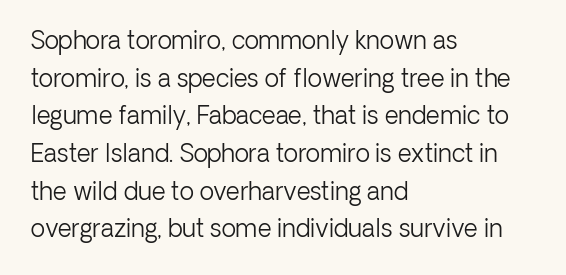
The setting favours the left margin, as ordinary paragraphs usually do. The face looks like a standard text weight, possibly lighter. Each row of text sits above clean, open space. Posture: straight, roman, zero tilt.
